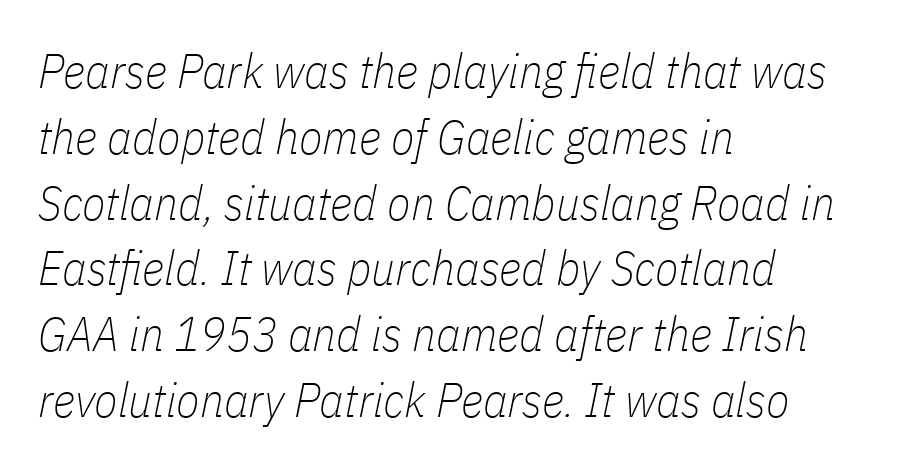
The image shows 48 px thin, condensed type, italic (leaning right); set left-aligned, normal line spacing (1.37x), normal letter spacing, not underlined; low stroke contrast and a medium x-height.
